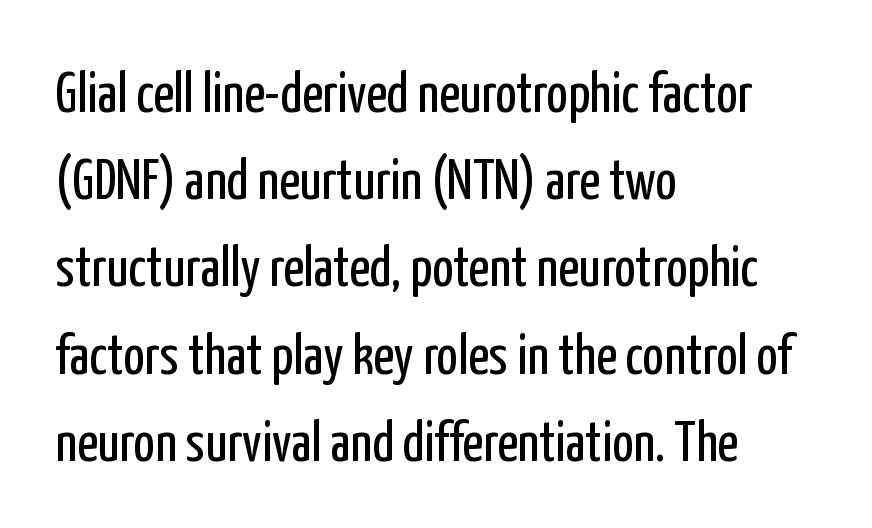
{"serif": "no", "italic": "no", "bold": "no", "weight": "regular", "width": "condensed", "stroke_contrast": "low", "x_height": "medium", "monospaced": "no", "underline": "no", "align": "left", "line_spacing": "normal", "line_spacing_ratio": 1.53, "letter_spacing": "normal", "letter_spacing_em": 0.0, "glyph_px": 57}
